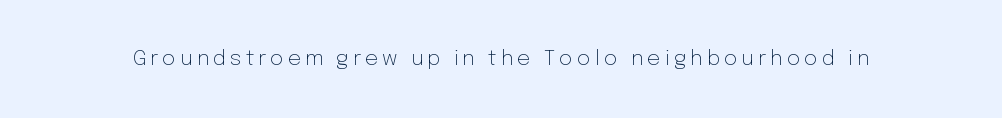
The image shows 21 px text type, upright; set not underlined.
